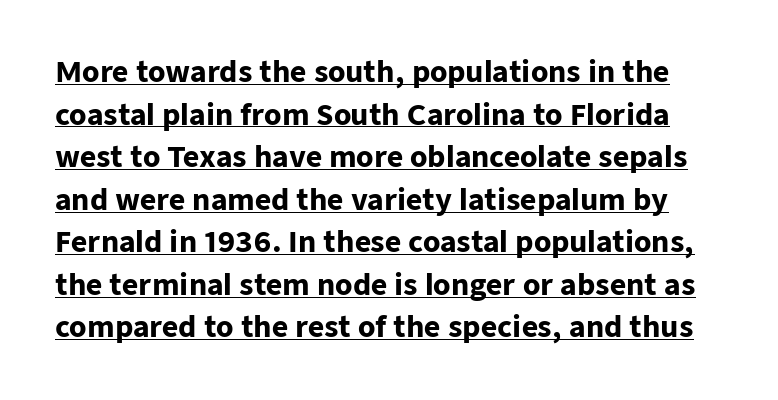
Quick note: not italic, upright. The lines sit at an ordinary, default distance from one another. Here the designer chose a conventional face with non-uniform glyph widths. Emphasis by weight is at full strength: bold.
